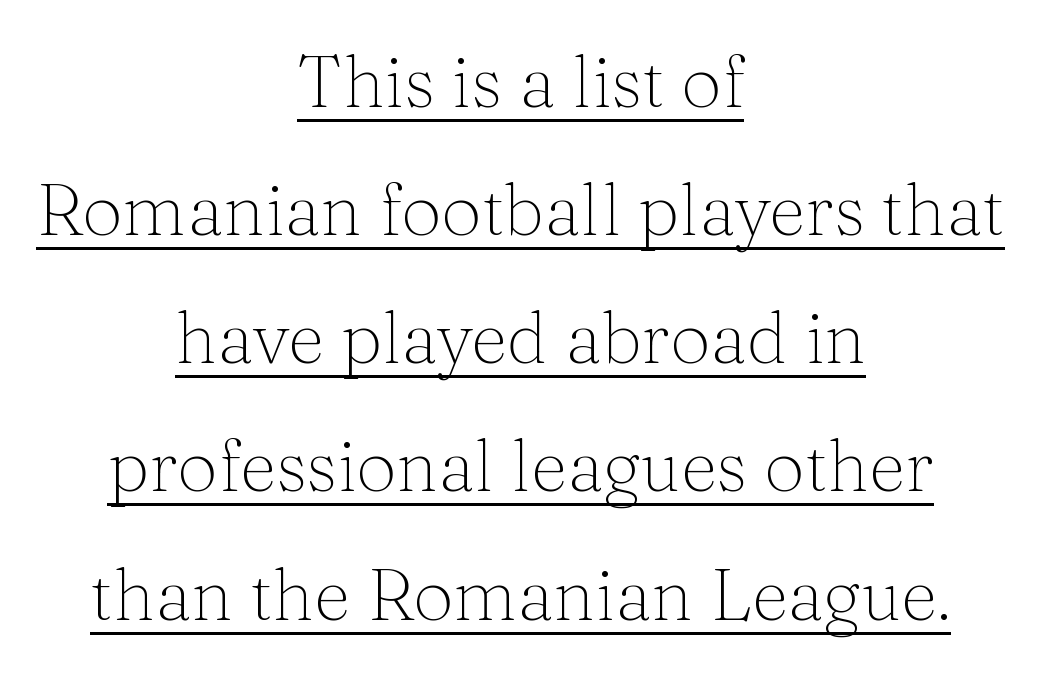
The image shows 72 px thin serif type, upright; set centered, line spacing 1.78x, normal letter spacing, underlined; medium stroke contrast and a medium x-height.
